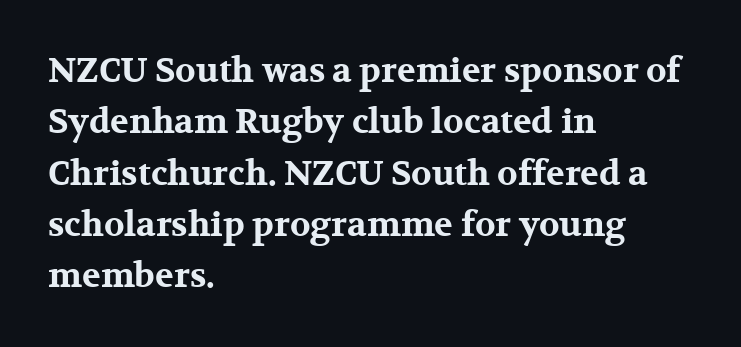
Q: Is the text bold? A: Yes.
Q: Is the text italic (slanted)? A: No, it is upright.
Q: Is the typeface a serif or a sans-serif typeface? A: Serif.
Q: Is the text underlined? A: No.
Q: How is the paragraph aligned? A: Left-aligned.
Q: Is the spacing between letters normal or unusually wide? A: Normal.
Q: Is the spacing between lines tight, normal or loose? A: Normal.
Q: Width (condensed, normal, or wide)? A: Wide.
Q: Stroke contrast? A: Medium.
Q: x-height? A: Medium.
Q: Monospaced? A: No.
